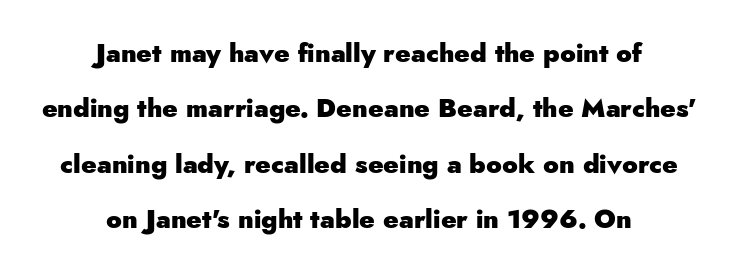
The image shows 26 px bold type, upright; set centered, loose line spacing (2.13x), normal letter spacing, not underlined.
